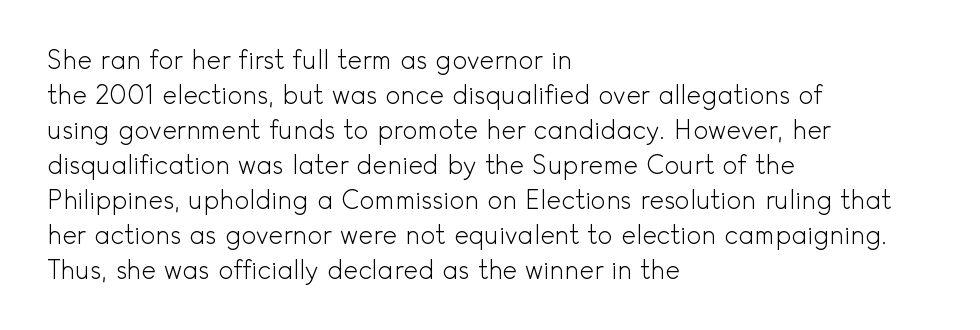
Nobody drew a line under any word here. The passage is arranged the way most books set body copy — flush left. Is the stroke heavy? The answer is a plain regular-or-lighter. Nobody touched the tracking dial on this one. A roman cut, with each character standing at attention. The space between consecutive lines is moderate.
